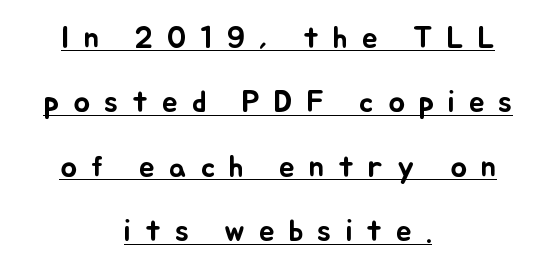
Q: Is the text italic (slanted)? A: No, it is upright.
Q: Is the text underlined? A: Yes.
Q: How is the paragraph aligned? A: Centered.
Q: Is the spacing between letters normal or unusually wide? A: Unusually wide.
Q: Is the spacing between lines tight, normal or loose? A: Loose.
Q: Width (condensed, normal, or wide)? A: Normal.
Q: Stroke contrast? A: Low.
Q: x-height? A: Small.
Q: Monospaced? A: No.
